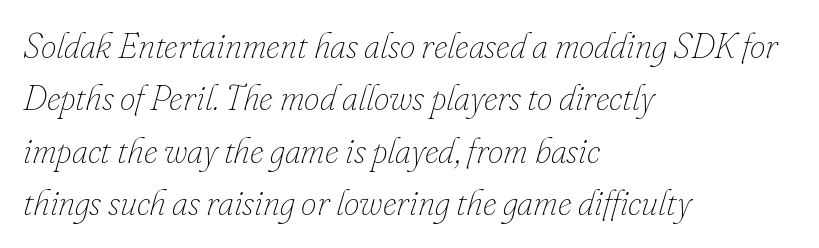
The image shows 35 px thin type, italic (leaning right); set left-aligned, normal line spacing (1.5x), normal letter spacing, not underlined; low stroke contrast and a small x-height.
